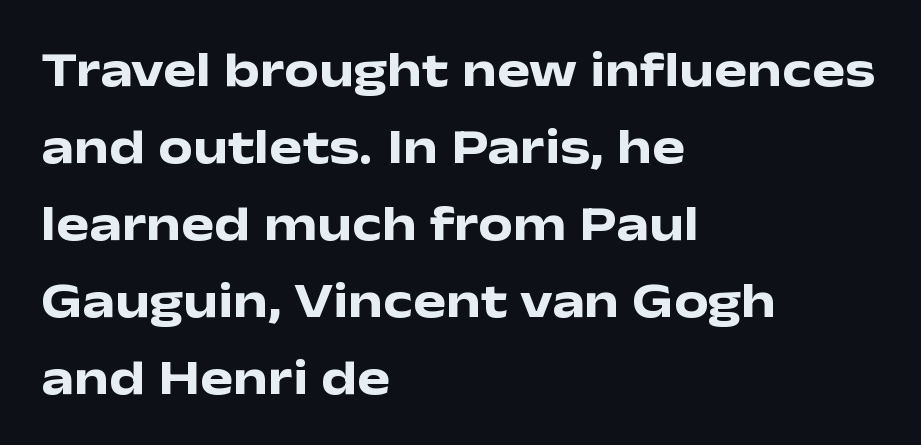
The image shows 49 px heavy, wide sans-serif type, upright; set left-aligned, normal line spacing (1.57x), normal letter spacing, not underlined; low stroke contrast and a medium x-height.
